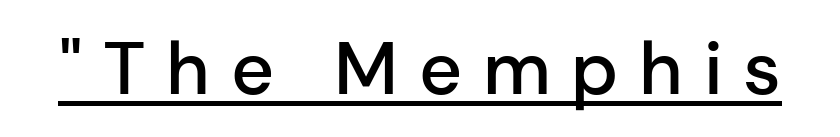
Posture: vertical. These lines carry some extra weight — a demibold, not a full bold. The letters are spread apart with noticeably loose tracking. Do the characters align in a grid? No, the font is proportional. Underlining? Definitely there.
